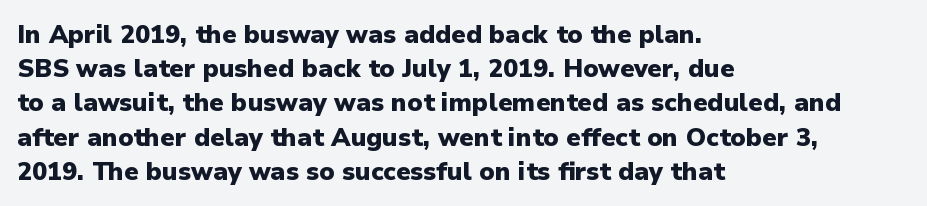
The lines in this sample share a left origin and differ only in where they stop. Summary of vertical rhythm: regular, with standard interline spacing. Italic: no, the glyphs are upright roman. The letterforms sit shoulder to shoulder at normal distance. Set as a true bold cut, around the 700 mark. The baseline area is clear.
